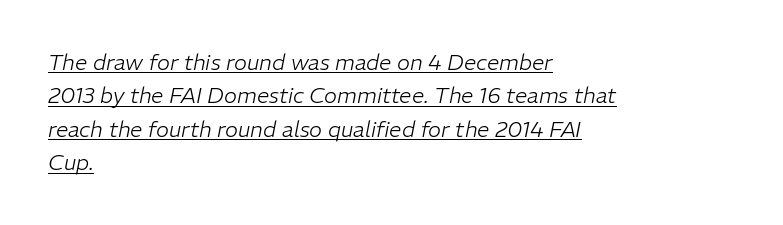
{"italic": "yes", "lean": "right", "slant_degrees": 11, "bold": "no", "underline": "yes", "align": "left", "line_spacing": "normal", "line_spacing_ratio": 1.52, "letter_spacing": "normal", "letter_spacing_em": 0.0, "glyph_px": 22}
